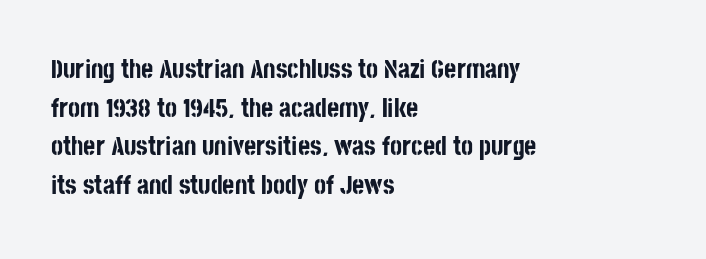
Q: Is the text bold? A: Yes.
Q: Is the text italic (slanted)? A: No, it is upright.
Q: Is the text underlined? A: No.
Q: How is the paragraph aligned? A: Left-aligned.
Q: Is the spacing between letters normal or unusually wide? A: Normal.
Q: Is the spacing between lines tight, normal or loose? A: Normal.
